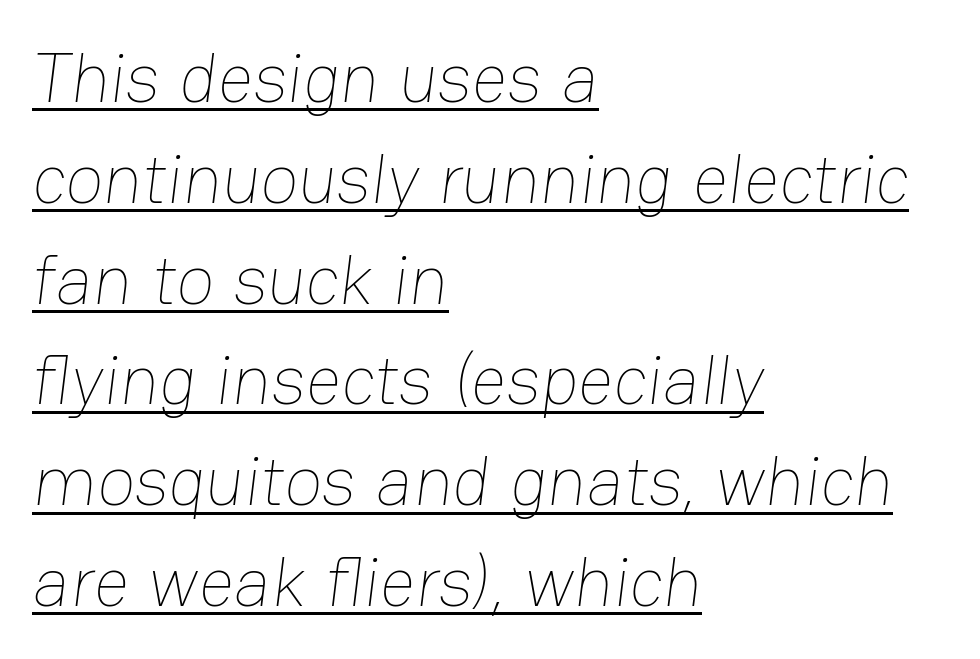
Vertical stems look standard width or narrower in stroke. Compared with a centered layout, this one pins lines to the left instead. Successive baselines arrive at the customary interval. This sample has the flowing, uneven cadence of proportional lettering. Tracking here is standard; glyphs follow each other at the usual distance.
